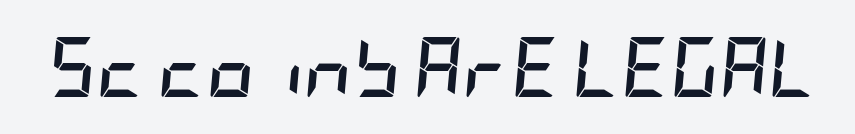
Q: Is the text bold? A: Yes.
Q: Is the text italic (slanted)? A: Yes, it leans right by about 5 degrees.
Q: Is the text underlined? A: No.
Q: Is the spacing between letters normal or unusually wide? A: Normal.
Q: Width (condensed, normal, or wide)? A: Condensed.
Q: Stroke contrast? A: Low.
Q: x-height? A: Large.
